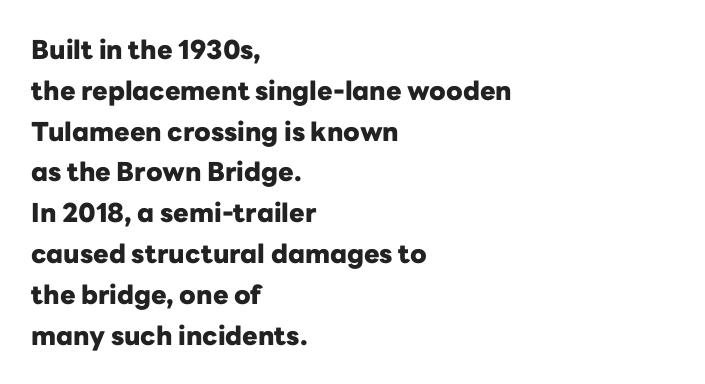
The image shows 26 px bold type, upright; set left-aligned, normal line spacing (1.57x), normal letter spacing, not underlined.
